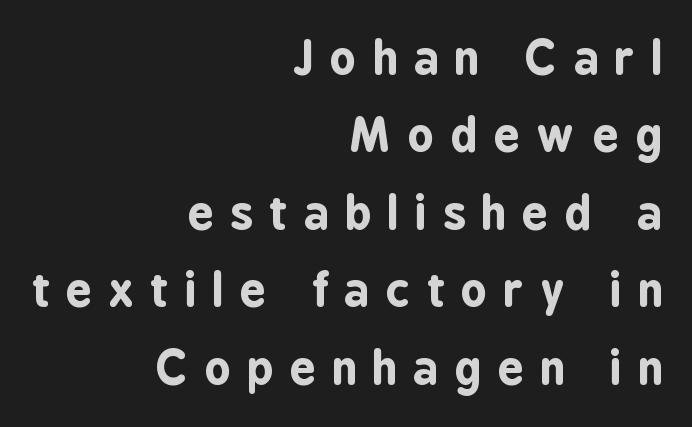
The image shows 45 px bold, condensed sans-serif type, upright; set right-aligned, line spacing 1.72x, unusually wide letter spacing (+0.37 em), not underlined; low stroke contrast and a medium x-height.
